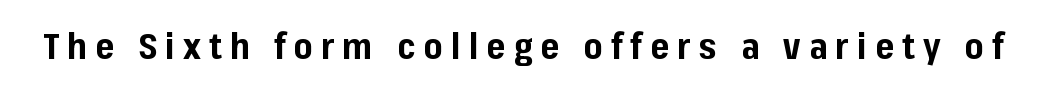
{"serif": "no", "italic": "no", "bold": "yes", "weight": "bold", "width": "normal", "stroke_contrast": "low", "x_height": "medium", "monospaced": "no", "underline": "no", "letter_spacing": "wide", "letter_spacing_em": 0.23, "glyph_px": 36}
